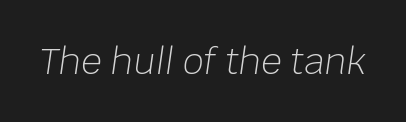
{"italic": "yes", "lean": "right", "slant_degrees": 8, "bold": "no", "weight": "light", "width": "normal", "stroke_contrast": "low", "x_height": "large", "monospaced": "no", "underline": "no", "letter_spacing": "normal", "letter_spacing_em": 0.0, "glyph_px": 36}
